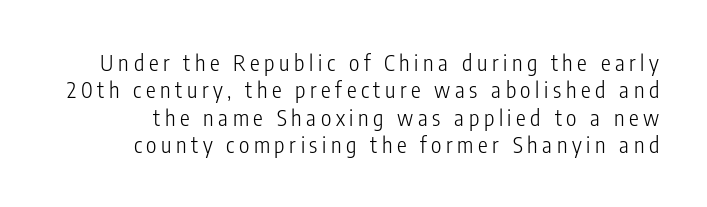
Q: Is the text bold? A: No.
Q: Is the text italic (slanted)? A: No, it is upright.
Q: Is the text underlined? A: No.
Q: Is the spacing between letters normal or unusually wide? A: Unusually wide.
Q: Is the spacing between lines tight, normal or loose? A: Normal.
